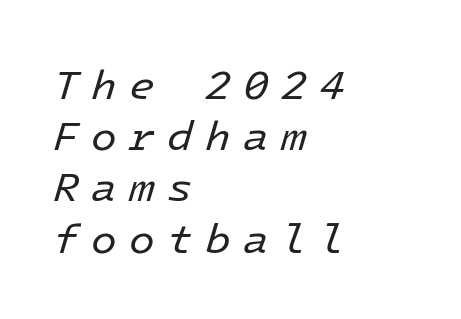
Descender tails drop into unmarked territory. Slant detected: the letters are inclined. Spacing between characters has been opened up far beyond the box default. The strokes are not fattened; the text isn't bold.
